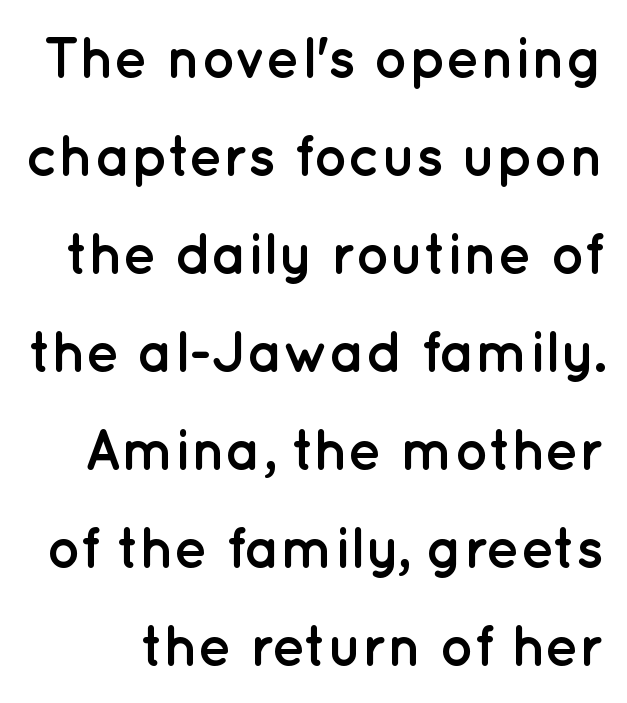
{"serif": "no", "italic": "no", "bold": "yes", "weight": "semibold", "width": "normal", "stroke_contrast": "low", "x_height": "medium", "monospaced": "no", "underline": "no", "line_spacing_ratio": 1.72, "letter_spacing": "normal", "letter_spacing_em": 0.0, "glyph_px": 57}
